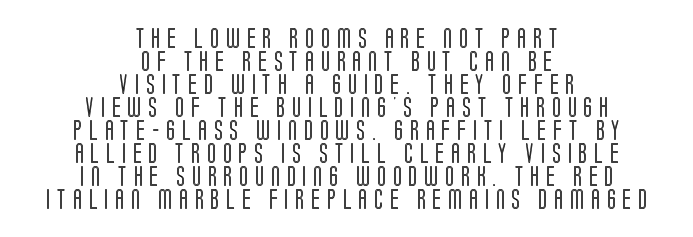
The image shows 20 px text type, upright; set centered, tight line spacing (1.15x), unusually wide letter spacing (+0.36 em), not underlined.
